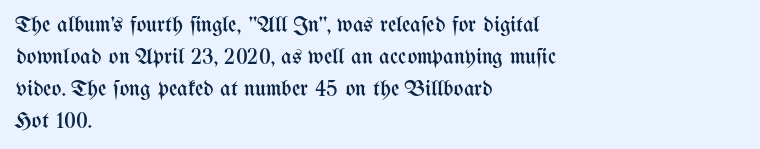
{"italic": "no", "bold": "no", "underline": "no", "align": "left", "line_spacing": "normal", "line_spacing_ratio": 1.39, "letter_spacing": "normal", "letter_spacing_em": 0.0, "glyph_px": 23}
